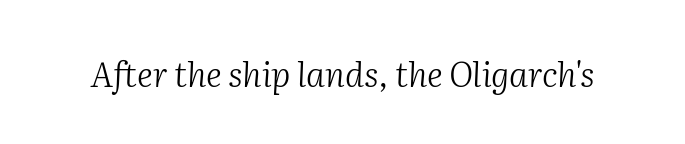
Descenders hang freely into open space. Is this a heavy cut? Hardly; it is regular or lighter. Each letter keeps its own natural width here, so spacing adapts to shape. Regarding serifs, this sample has them. Letter spacing: default.
